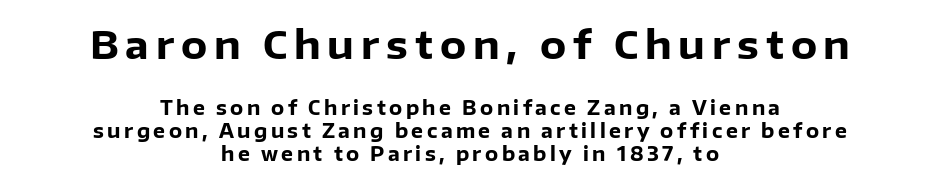
The image shows 38 px heavy sans-serif type, upright; set centered, line spacing 1.2x, not underlined; the first (top) block is 2.0x larger; low stroke contrast and a medium x-height.
